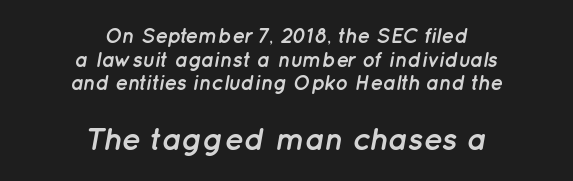
{"italic": "yes", "lean": "right", "slant_degrees": 12, "bold": "yes", "weight": "semibold", "width": "normal", "stroke_contrast": "low", "x_height": "medium", "monospaced": "no", "underline": "no", "align": "center", "line_spacing": "tight", "line_spacing_ratio": 1.12, "letter_spacing": "normal", "letter_spacing_em": 0.0, "larger_block": "second", "size_ratio": 1.52, "glyph_px": 32}
